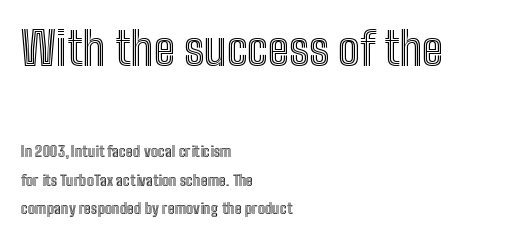
{"italic": "no", "width": "condensed", "x_height": "medium", "monospaced": "no", "underline": "no", "align": "left", "line_spacing": "loose", "line_spacing_ratio": 1.9, "letter_spacing": "normal", "letter_spacing_em": 0.0, "larger_block": "first", "size_ratio": 3.0, "glyph_px": 45}
